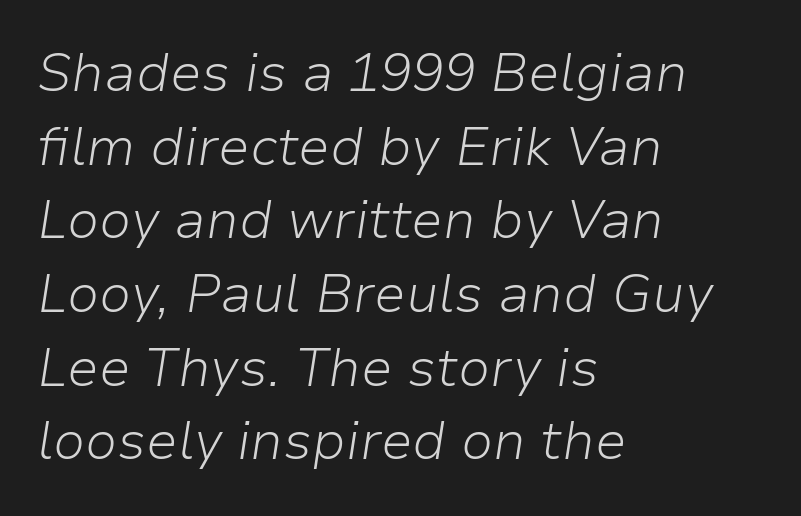
The image shows 53 px light type, italic (leaning right); set left-aligned, normal line spacing (1.39x), normal letter spacing, not underlined; low stroke contrast and a medium x-height.
